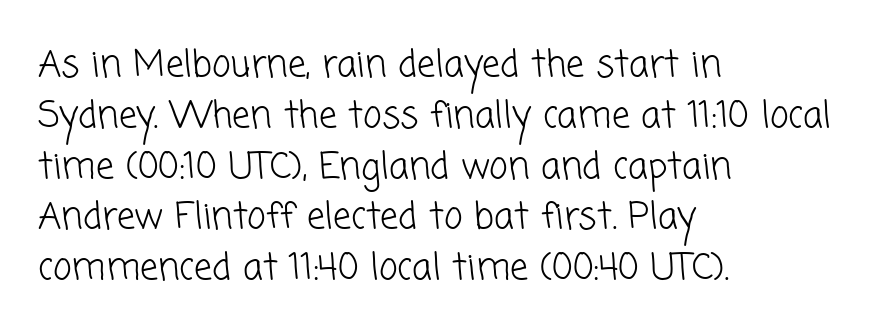
{"serif": "no", "bold": "no", "weight": "light", "width": "normal", "stroke_contrast": "low", "x_height": "medium", "monospaced": "no", "underline": "no", "align": "left", "line_spacing": "normal", "line_spacing_ratio": 1.41, "letter_spacing": "normal", "letter_spacing_em": 0.0, "glyph_px": 36}
